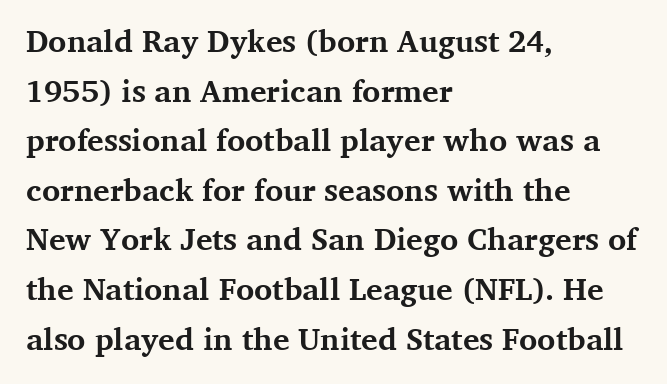
Q: Is the text bold? A: Yes.
Q: Is the text italic (slanted)? A: No, it is upright.
Q: Is the typeface a serif or a sans-serif typeface? A: Serif.
Q: Is the text underlined? A: No.
Q: How is the paragraph aligned? A: Left-aligned.
Q: Is the spacing between letters normal or unusually wide? A: Normal.
Q: Is the spacing between lines tight, normal or loose? A: Normal.
Q: Width (condensed, normal, or wide)? A: Normal.
Q: Stroke contrast? A: Medium.
Q: x-height? A: Medium.
Q: Monospaced? A: No.
